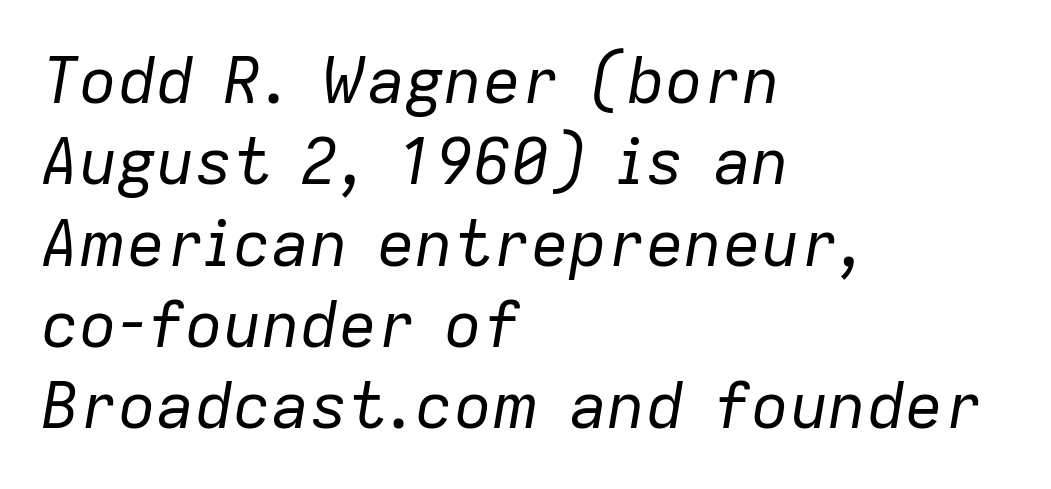
The image shows 64 px regular-weight type, italic (leaning right); set left-aligned, normal line spacing (1.27x), normal letter spacing, not underlined; low stroke contrast and a medium x-height.
